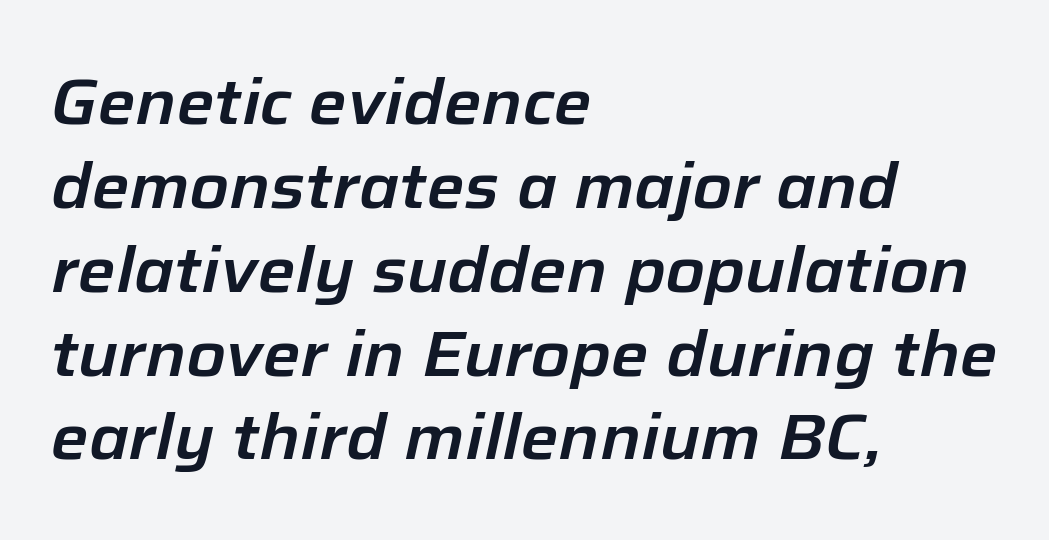
Q: Is the text italic (slanted)? A: Yes, it leans right by about 12 degrees.
Q: Is the text underlined? A: No.
Q: How is the paragraph aligned? A: Left-aligned.
Q: Is the spacing between letters normal or unusually wide? A: Normal.
Q: Is the spacing between lines tight, normal or loose? A: Normal.
Q: Width (condensed, normal, or wide)? A: Normal.
Q: Stroke contrast? A: Low.
Q: x-height? A: Medium.
Q: Monospaced? A: No.
